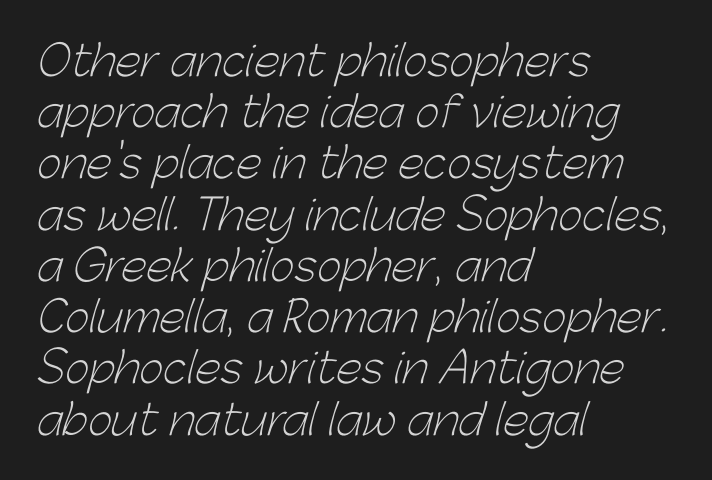
{"serif": "no", "bold": "no", "weight": "light", "width": "normal", "stroke_contrast": "low", "x_height": "medium", "monospaced": "no", "underline": "no", "align": "left", "line_spacing_ratio": 1.22, "letter_spacing": "normal", "letter_spacing_em": 0.0, "glyph_px": 42}
